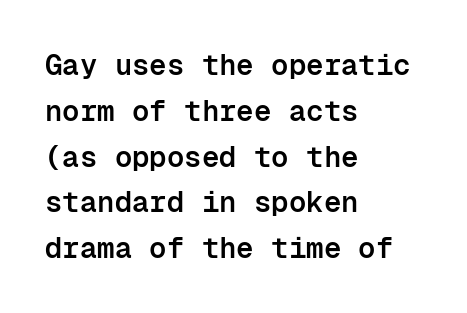
{"serif": "no", "italic": "no", "bold": "semi", "weight": "semibold", "width": "normal", "stroke_contrast": "low", "x_height": "medium", "monospaced": "yes", "underline": "no", "align": "left", "line_spacing": "normal", "line_spacing_ratio": 1.58, "letter_spacing": "normal", "letter_spacing_em": 0.0, "glyph_px": 29}
